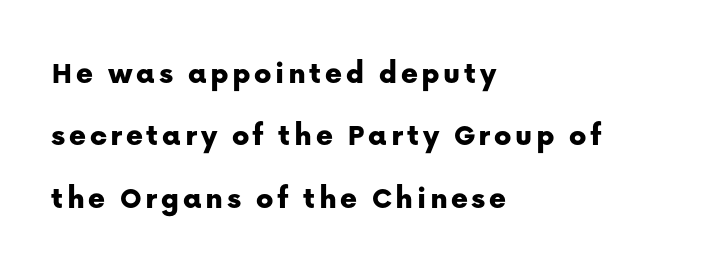
{"serif": "no", "italic": "no", "width": "normal", "stroke_contrast": "low", "x_height": "medium", "monospaced": "no", "underline": "no", "align": "left", "line_spacing": "loose", "line_spacing_ratio": 1.95, "glyph_px": 32}
